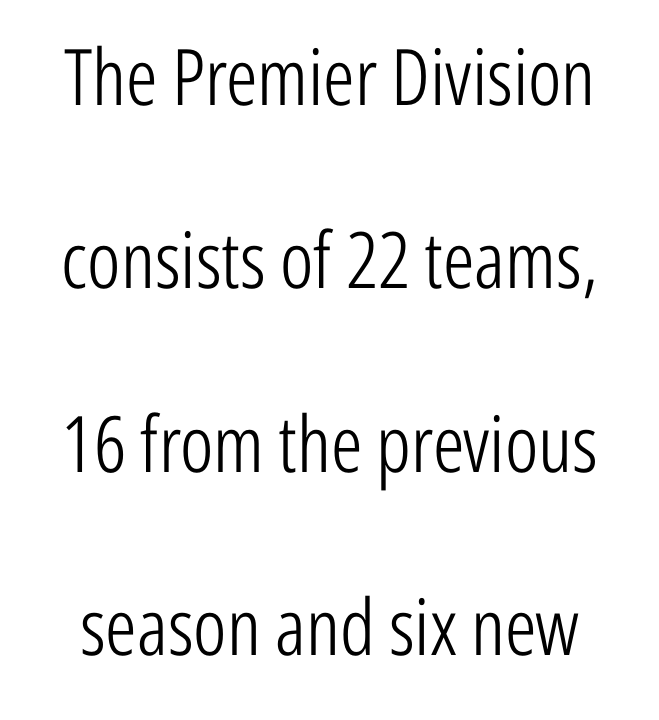
The image shows 78 px light, condensed sans-serif type, upright; set loose line spacing (2.35x), normal letter spacing, not underlined; low stroke contrast and a medium x-height.
